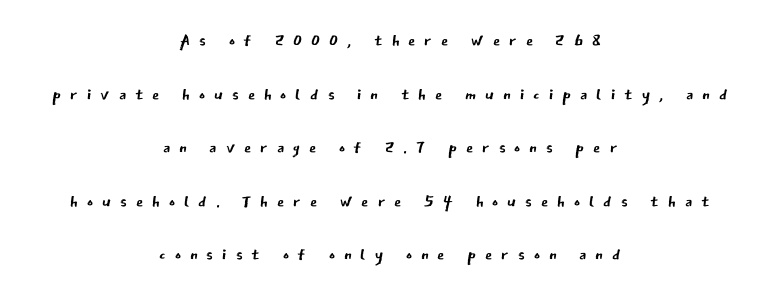
The lettering stays uniformly vertical, giving the passage a roman look. This sample uses expanded letter spacing, leaving extra air between glyphs. Notice how the passage keeps no hard edge, just a central spine. This reads as an unemphasized weight, regular at the heaviest. The specimen omits any rule beneath the text block's lines.
